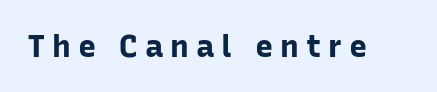
Q: Is the text bold? A: Yes.
Q: Is the text italic (slanted)? A: No, it is upright.
Q: Is the typeface a serif or a sans-serif typeface? A: Sans-serif.
Q: Is the text underlined? A: No.
Q: Is the spacing between letters normal or unusually wide? A: Unusually wide.
Q: Width (condensed, normal, or wide)? A: Normal.
Q: Stroke contrast? A: Low.
Q: x-height? A: Medium.
Q: Monospaced? A: No.
